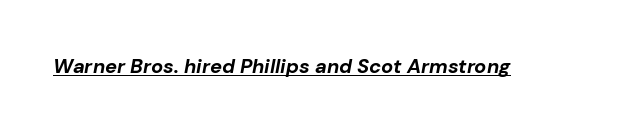
Looking at the ascenders, they clearly lean. The passage shown has conventional tracking throughout. On the weight axis this lands at bold, roughly 700. The words here are underlined.
